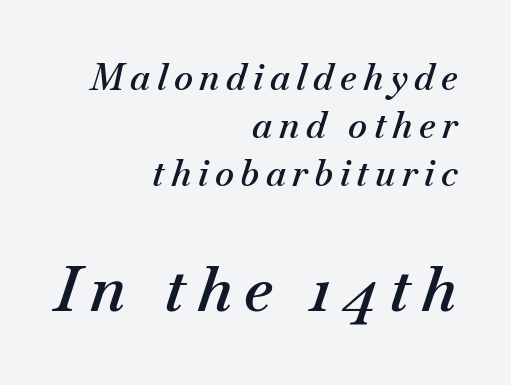
{"italic": "yes", "lean": "right", "slant_degrees": 18, "bold": "semi", "weight": "semibold", "width": "normal", "stroke_contrast": "medium", "x_height": "small", "monospaced": "no", "underline": "no", "align": "right", "line_spacing": "normal", "line_spacing_ratio": 1.33, "larger_block": "second", "size_ratio": 1.75, "glyph_px": 63}
